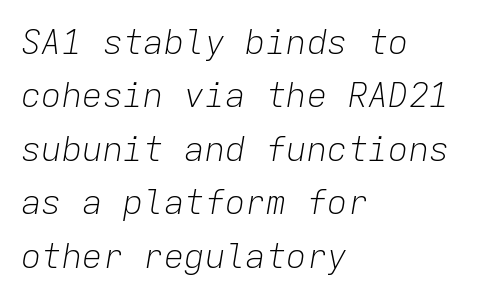
Q: Is the text bold? A: No.
Q: Is the text italic (slanted)? A: Yes, it leans right by about 9 degrees.
Q: Is the text underlined? A: No.
Q: How is the paragraph aligned? A: Left-aligned.
Q: Is the spacing between letters normal or unusually wide? A: Normal.
Q: Is the spacing between lines tight, normal or loose? A: Normal.
Q: Width (condensed, normal, or wide)? A: Normal.
Q: Stroke contrast? A: Low.
Q: x-height? A: Medium.
Q: Monospaced? A: Yes.
